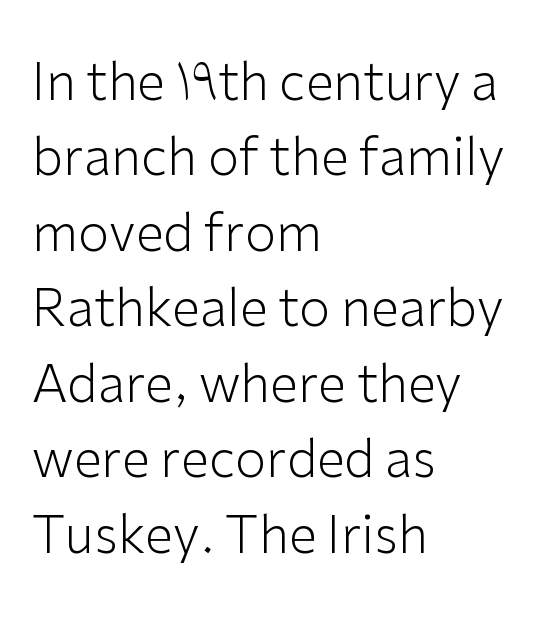
It's the straight-up-and-down kind of type. Layout note: lines flush left. The typesetting does not lean heavy: it is not bold. One glance says typical: line gaps are just what's usual. Standard letterfit; no display-style spreading of the glyphs. A bare baseline throughout the passage.
